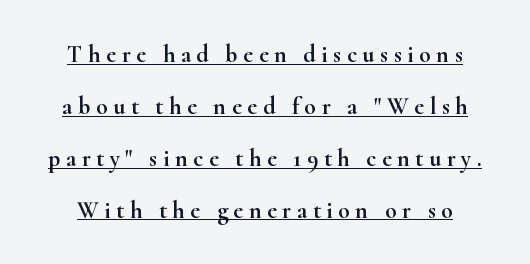
Observe the wide spacing: letters keep a clear distance from each other. This sample trades compactness for vertical openness between lines. The specimen reads as upright at a glance. In designer terms, the underline attribute is active on this setting.
